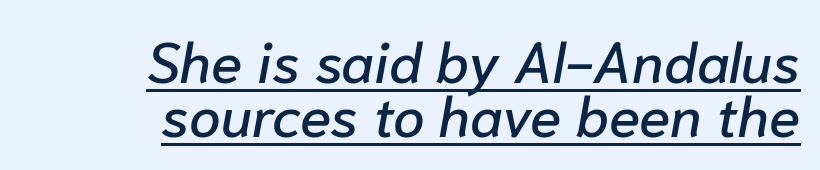
The image shows 57 px text type, italic (leaning right); set right-aligned, tight line spacing (0.95x), normal letter spacing, underlined; low stroke contrast and a medium x-height.
